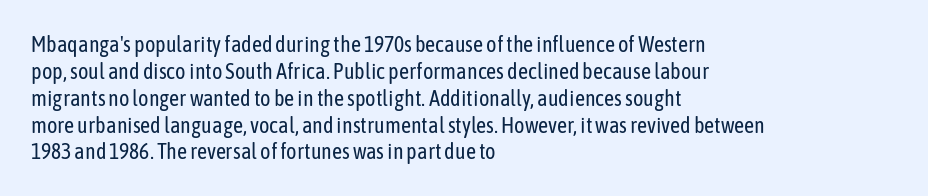
{"italic": "no", "bold": "no", "underline": "no", "align": "left", "line_spacing_ratio": 1.22, "letter_spacing": "normal", "letter_spacing_em": 0.0, "glyph_px": 22}
